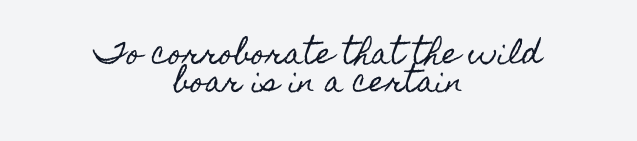
Q: Is the text italic (slanted)? A: Yes.
Q: Is the text underlined? A: No.
Q: How is the paragraph aligned? A: Centered.
Q: Is the spacing between letters normal or unusually wide? A: Normal.
Q: Is the spacing between lines tight, normal or loose? A: Tight.
Q: Width (condensed, normal, or wide)? A: Condensed.
Q: x-height? A: Small.
Q: Monospaced? A: No.
